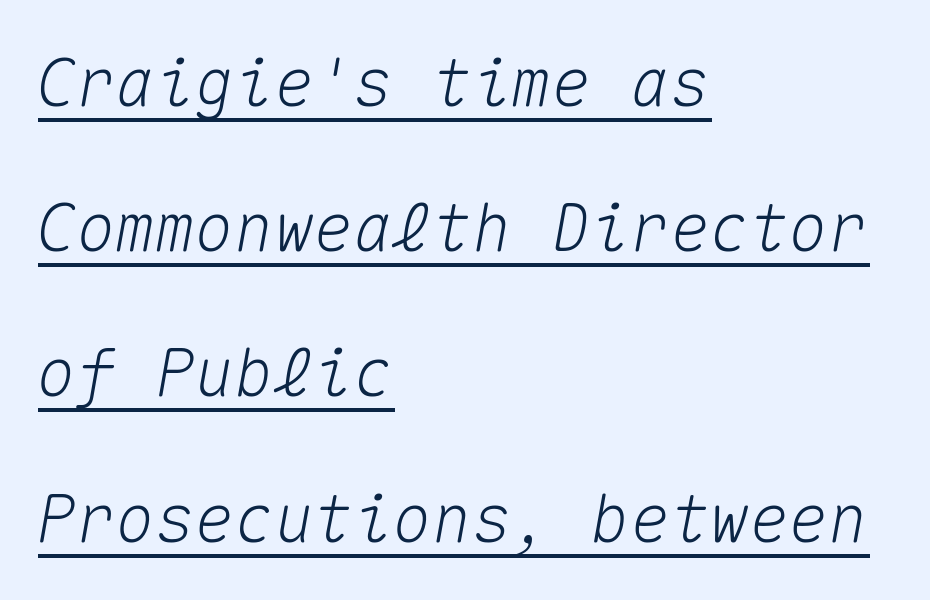
{"italic": "yes", "lean": "right", "slant_degrees": 10, "width": "normal", "stroke_contrast": "medium", "x_height": "medium", "monospaced": "yes", "underline": "yes", "align": "left", "line_spacing": "loose", "line_spacing_ratio": 2.2, "letter_spacing": "normal", "letter_spacing_em": 0.0, "glyph_px": 66}
